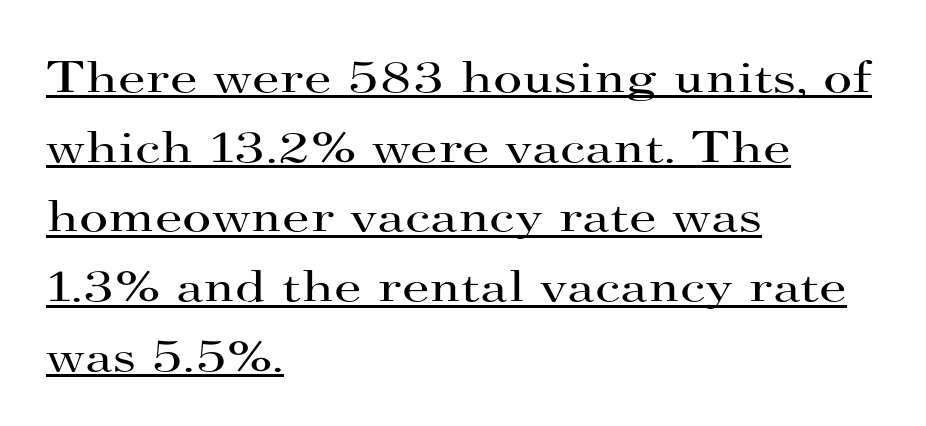
Q: Is the text bold? A: No.
Q: Is the text italic (slanted)? A: No, it is upright.
Q: Is the typeface a serif or a sans-serif typeface? A: Serif.
Q: Is the text underlined? A: Yes.
Q: How is the paragraph aligned? A: Left-aligned.
Q: Is the spacing between letters normal or unusually wide? A: Normal.
Q: Is the spacing between lines tight, normal or loose? A: Normal.
Q: Width (condensed, normal, or wide)? A: Wide.
Q: Stroke contrast? A: High.
Q: x-height? A: Small.
Q: Monospaced? A: No.
